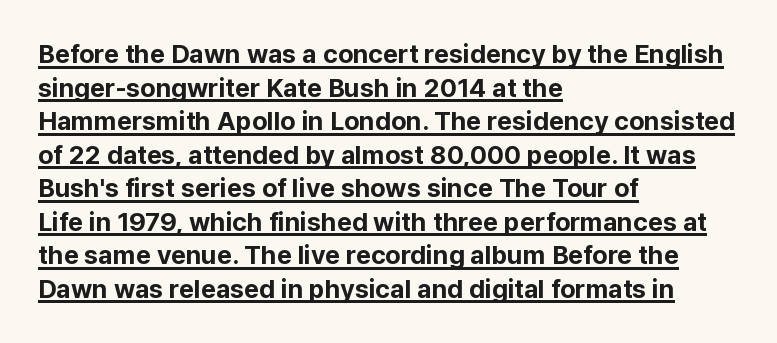
The image shows 26 px bold type, upright; set left-aligned, normal line spacing (1.29x), normal letter spacing, underlined.
